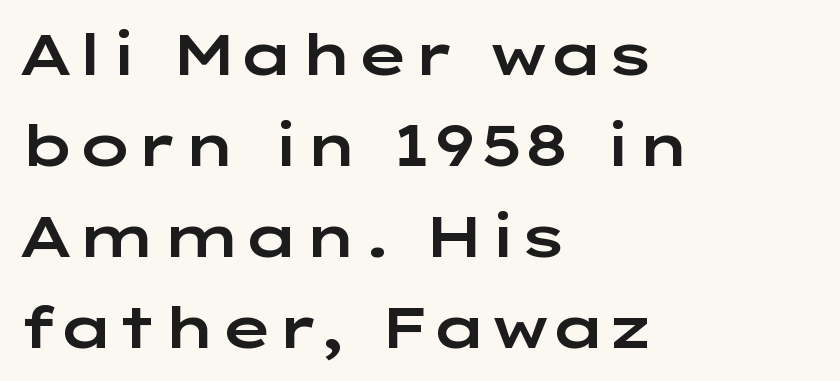
{"serif": "no", "italic": "no", "width": "wide", "stroke_contrast": "low", "x_height": "medium", "monospaced": "no", "underline": "no", "align": "left", "line_spacing": "normal", "line_spacing_ratio": 1.57, "letter_spacing": "normal", "letter_spacing_em": 0.0, "glyph_px": 58}
